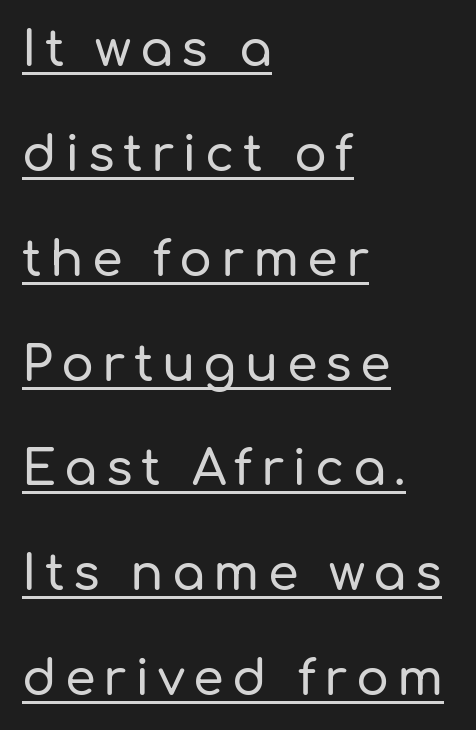
{"serif": "no", "italic": "no", "width": "normal", "stroke_contrast": "low", "x_height": "medium", "monospaced": "no", "underline": "yes", "align": "left", "line_spacing": "loose", "line_spacing_ratio": 2.14, "glyph_px": 49}
